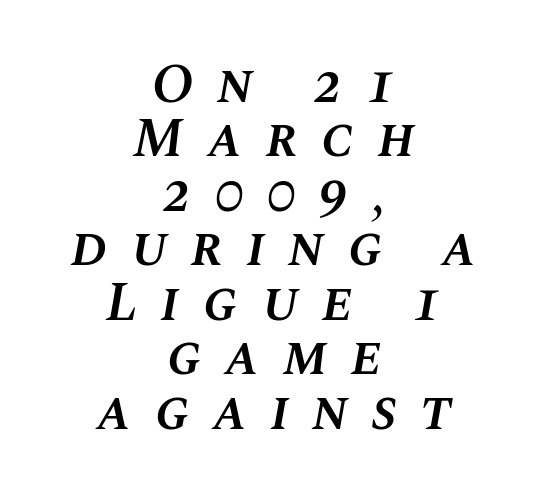
The image shows 55 px semibold type, italic (leaning right); set centered, tight line spacing (0.99x), unusually wide letter spacing (+0.42 em), not underlined; medium stroke contrast and a large x-height.
